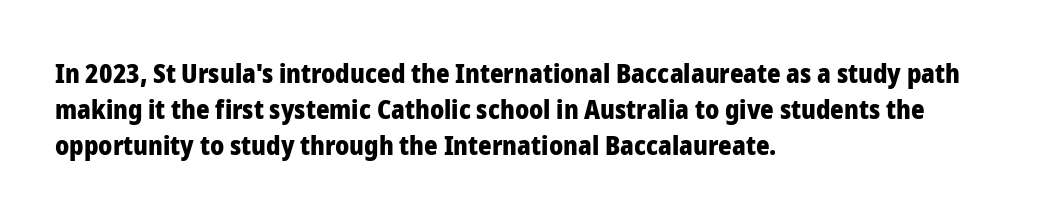
Clear beneath every line of the passage. The typography opts for an upright posture over an oblique one. Evenly set lines give the paragraph a standard silhouette. Standard letterfit; no display-style spreading of the glyphs. The compositor pushed each line to the left boundary.
